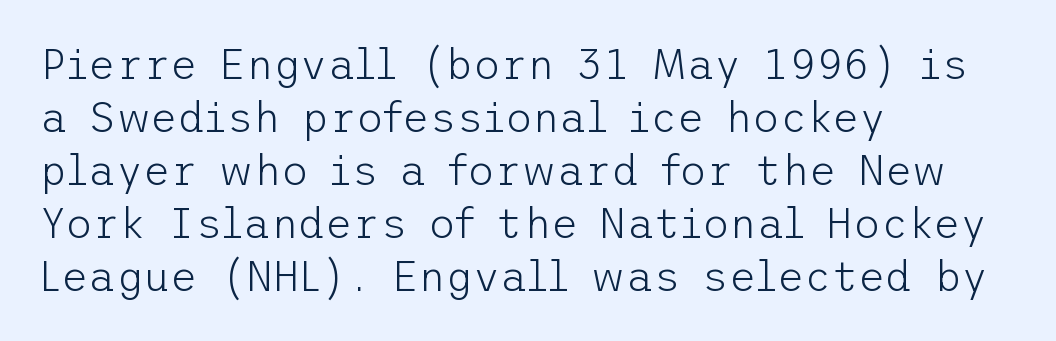
{"serif": "no", "italic": "no", "bold": "no", "weight": "light", "width": "normal", "stroke_contrast": "low", "x_height": "medium", "underline": "no", "align": "left", "line_spacing": "normal", "line_spacing_ratio": 1.26, "letter_spacing": "normal", "letter_spacing_em": 0.0, "glyph_px": 42}
